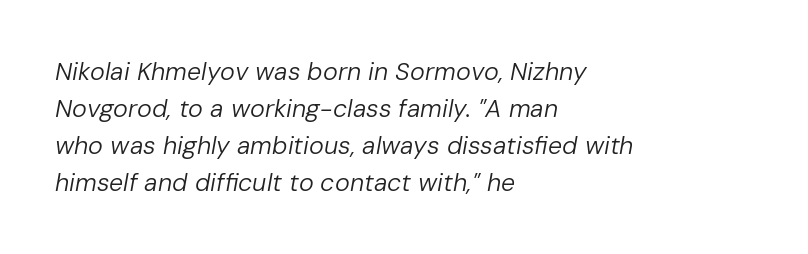
The designer left line spacing at the default. Weight class: somewhere from thin through regular. These lines are set flush left with a ragged right edge. Caption: standard tracking, unaltered. Emphasis-style slanted type is in use. The space beneath each line is pristine and unruled.
